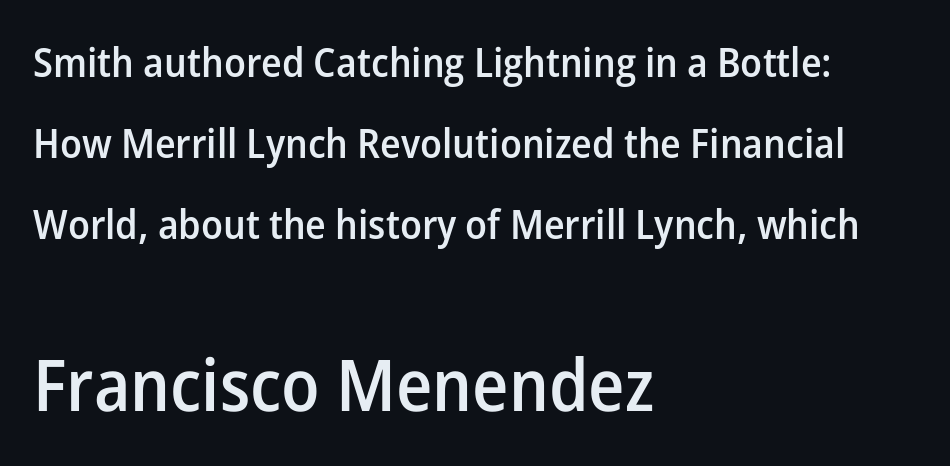
Q: Is the text bold? A: Semi-bold.
Q: Is the text italic (slanted)? A: No, it is upright.
Q: Is the typeface a serif or a sans-serif typeface? A: Sans-serif.
Q: Is the text underlined? A: No.
Q: How is the paragraph aligned? A: Left-aligned.
Q: Is the spacing between letters normal or unusually wide? A: Normal.
Q: Is the spacing between lines tight, normal or loose? A: Loose.
Q: Which block of text is set in a larger size, the first (top) or the second (bottom)? A: The second (bottom) one.
Q: Width (condensed, normal, or wide)? A: Normal.
Q: Stroke contrast? A: Low.
Q: x-height? A: Medium.
Q: Monospaced? A: No.
